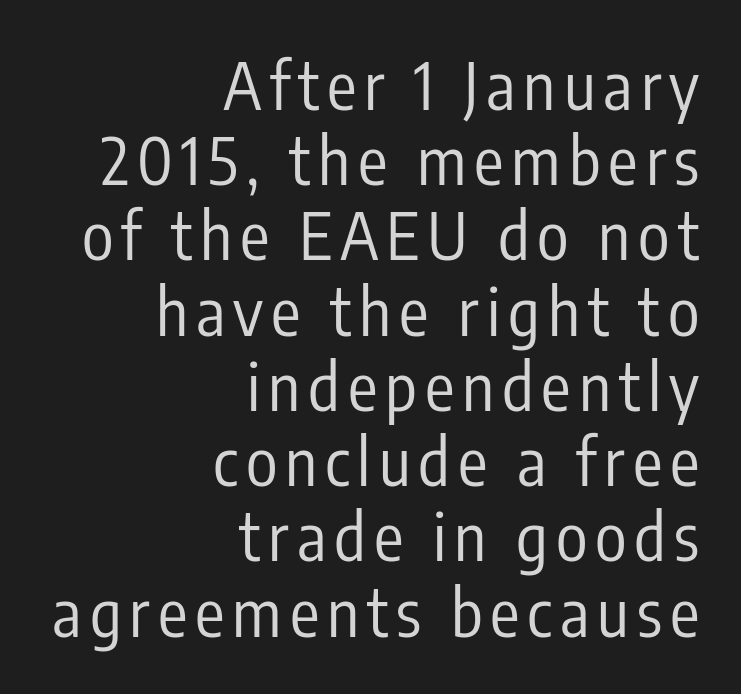
Q: Is the text bold? A: No.
Q: Is the text italic (slanted)? A: No, it is upright.
Q: Is the typeface a serif or a sans-serif typeface? A: Sans-serif.
Q: Is the text underlined? A: No.
Q: How is the paragraph aligned? A: Right-aligned.
Q: Is the spacing between lines tight, normal or loose? A: Tight.
Q: Width (condensed, normal, or wide)? A: Condensed.
Q: Stroke contrast? A: Low.
Q: x-height? A: Medium.
Q: Monospaced? A: No.
